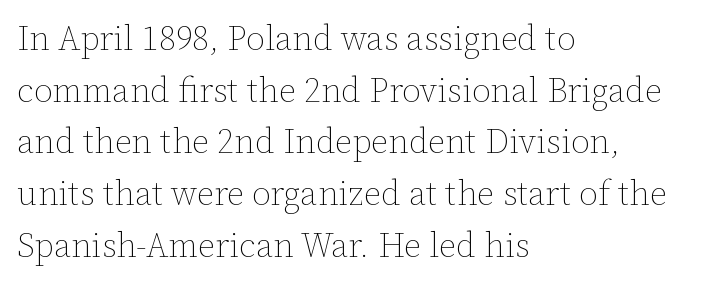
The paragraph shown leans on its left margin. How would I describe the line gaps? Plain and ordinary. Upright lettering throughout. Heft: none added — not bold. Proportional: the letters do not fall into vertical columns. The space directly below the letters is spotless.
